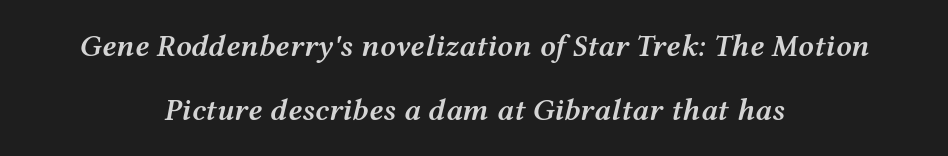
The font's italic variant was chosen for this text. Tracking value appears to be zero — textbook default spacing. The sample has been set in demibold, a notch under bold. You could fit nearly another row in the gap between these rows. Looks like regular typesetting: each glyph gets only the width it needs. Glance below the letters and you will spot only blank space.
